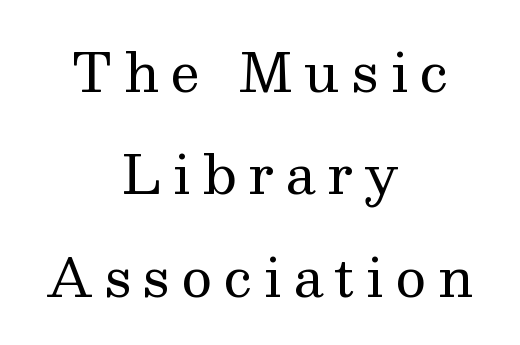
These lines have a slow, spaced-out rhythm from letter to letter. Note: serifs present on the glyphs. You can tell it's not italic because the verticals are truly vertical. In CSS terms this would be text-align: center. Looks like regular typesetting: each glyph gets only the width it needs. Successive baselines arrive slowly, with a big drop between each.
